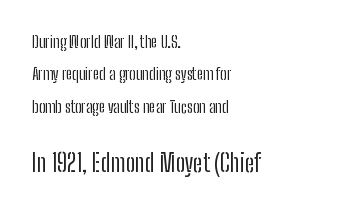
Widely set lines give the paragraph a tall, airy silhouette. The letters look calm and open, with moderate or lighter stems. It's the straight-up-and-down kind of type. Does the copy run flush right? No — it runs flush left. Compare the two chunks: the lower has the greater cap height.
